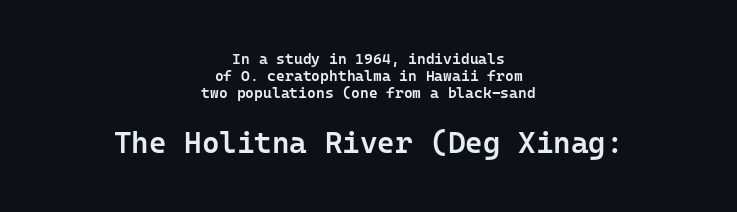
The image shows 30 px semibold sans-serif type, upright; set centered, tight line spacing (1.14x), normal letter spacing, not underlined; the second (bottom) block is 2.0x larger; low stroke contrast and a medium x-height.
